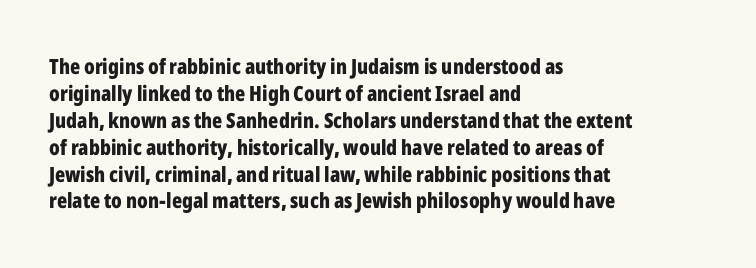
The image shows 21 px bold type, upright; set left-aligned, normal line spacing (1.28x), normal letter spacing, not underlined.
